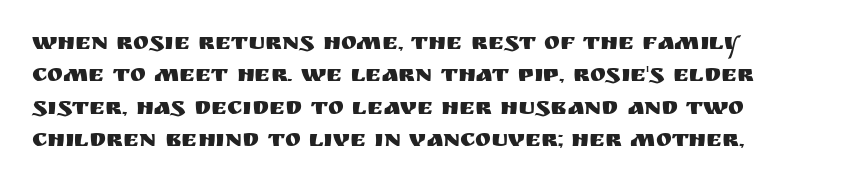
{"italic": "no", "underline": "no", "line_spacing": "normal", "line_spacing_ratio": 1.35, "letter_spacing": "normal", "letter_spacing_em": 0.0, "glyph_px": 24}
